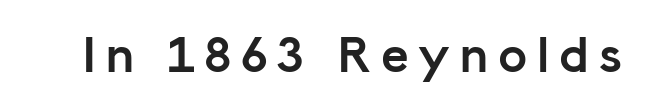
These lines carry a lot of weight — the face is fully bold. Unmarked baselines from the first word to the last. Tall strokes in this sample are plumb rather than angled. Nothing sits at the stroke ends, so this counts as sans-serif. Spacing verdict: proportional, widths tailored to each character.
